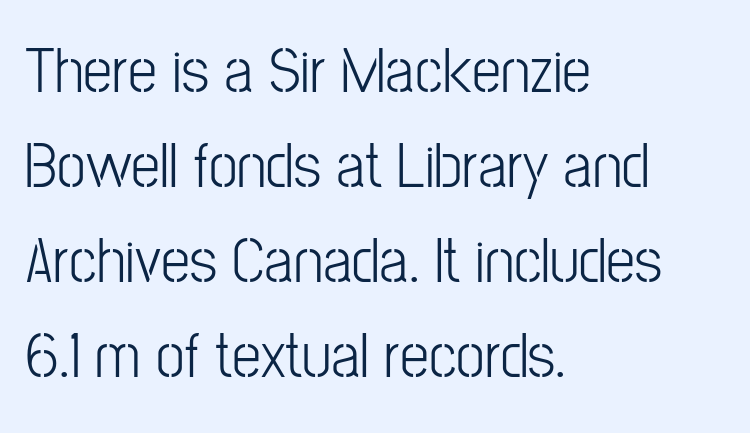
The image shows 65 px light, condensed sans-serif type, upright; set left-aligned, normal line spacing (1.46x), normal letter spacing, not underlined; low stroke contrast and a medium x-height.
